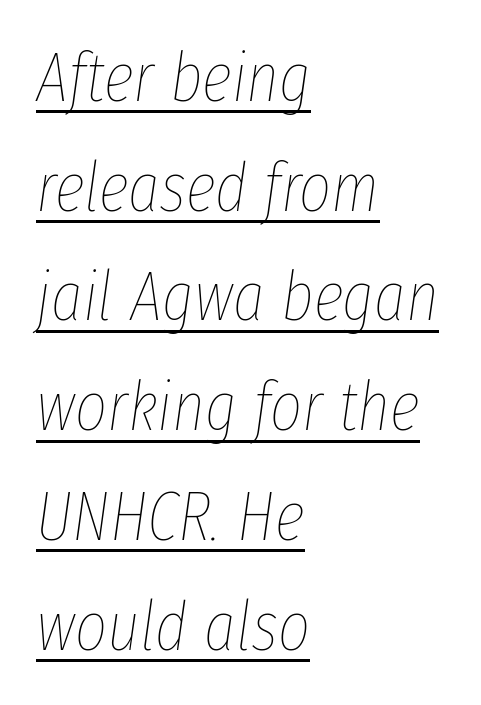
{"italic": "yes", "lean": "right", "slant_degrees": 8, "bold": "no", "weight": "thin", "width": "condensed", "stroke_contrast": "low", "x_height": "medium", "monospaced": "no", "underline": "yes", "align": "left", "line_spacing": "normal", "line_spacing_ratio": 1.59, "letter_spacing": "normal", "letter_spacing_em": 0.0, "glyph_px": 69}
